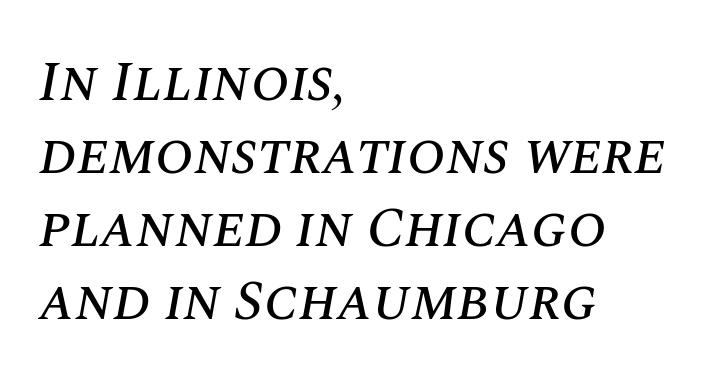
The image shows 57 px text type, italic (leaning right); set left-aligned, normal line spacing (1.28x), normal letter spacing, not underlined; medium stroke contrast and a large x-height.
